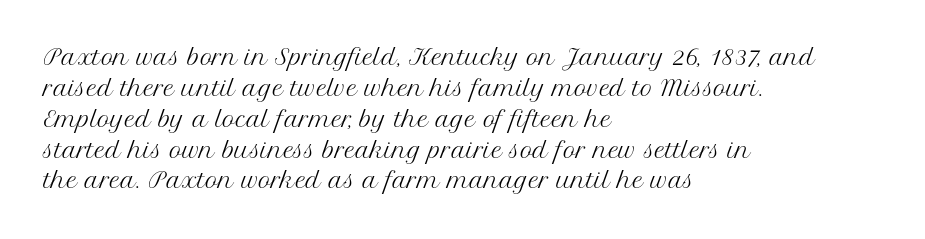
Q: Is the text bold? A: No.
Q: Is the text italic (slanted)? A: Yes.
Q: Is the text underlined? A: No.
Q: How is the paragraph aligned? A: Left-aligned.
Q: Is the spacing between letters normal or unusually wide? A: Normal.
Q: Is the spacing between lines tight, normal or loose? A: Normal.
